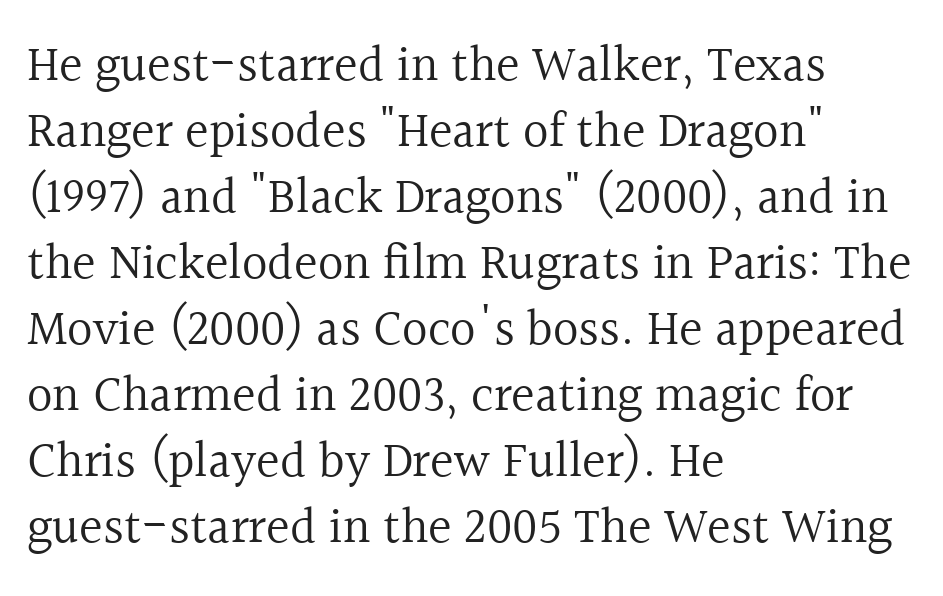
{"serif": "yes", "italic": "no", "bold": "no", "weight": "regular", "width": "normal", "x_height": "medium", "monospaced": "no", "underline": "no", "align": "left", "line_spacing": "normal", "line_spacing_ratio": 1.32, "letter_spacing": "normal", "letter_spacing_em": 0.0, "glyph_px": 50}
